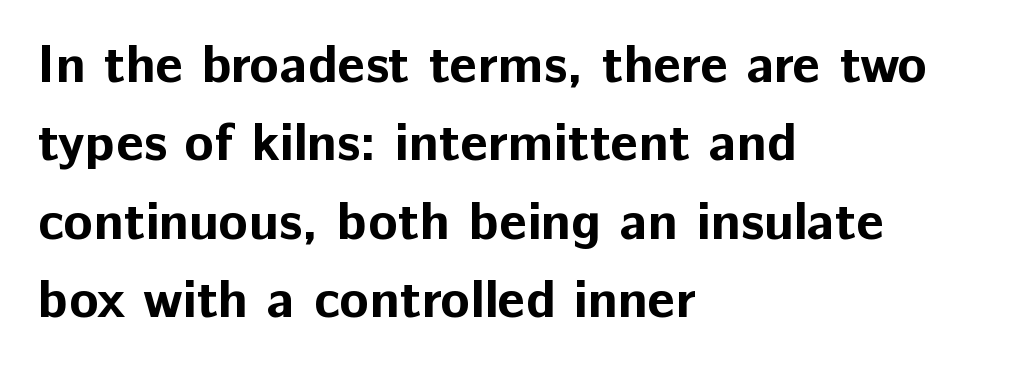
Q: Is the text bold? A: Yes.
Q: Is the text italic (slanted)? A: No, it is upright.
Q: Is the typeface a serif or a sans-serif typeface? A: Sans-serif.
Q: Is the text underlined? A: No.
Q: How is the paragraph aligned? A: Left-aligned.
Q: Is the spacing between letters normal or unusually wide? A: Normal.
Q: Is the spacing between lines tight, normal or loose? A: Normal.
Q: Width (condensed, normal, or wide)? A: Normal.
Q: Stroke contrast? A: Low.
Q: x-height? A: Medium.
Q: Monospaced? A: No.
